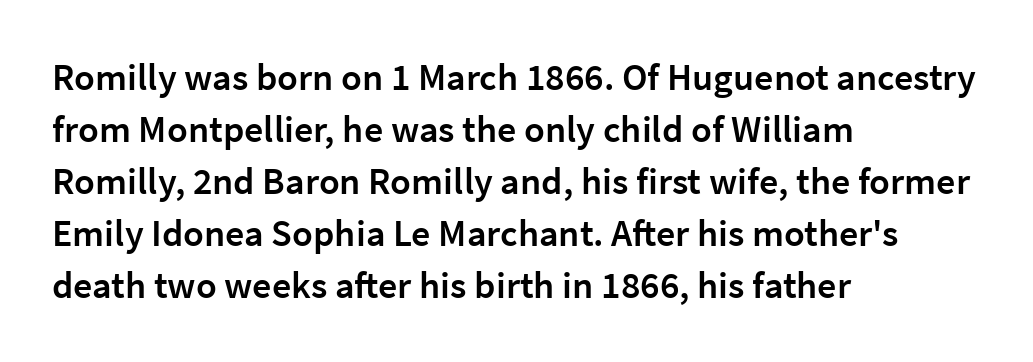
Q: Is the text bold? A: Semi-bold.
Q: Is the text italic (slanted)? A: No, it is upright.
Q: Is the typeface a serif or a sans-serif typeface? A: Sans-serif.
Q: Is the text underlined? A: No.
Q: How is the paragraph aligned? A: Left-aligned.
Q: Is the spacing between letters normal or unusually wide? A: Normal.
Q: Is the spacing between lines tight, normal or loose? A: Normal.
Q: Width (condensed, normal, or wide)? A: Normal.
Q: Stroke contrast? A: Low.
Q: x-height? A: Medium.
Q: Monospaced? A: No.
